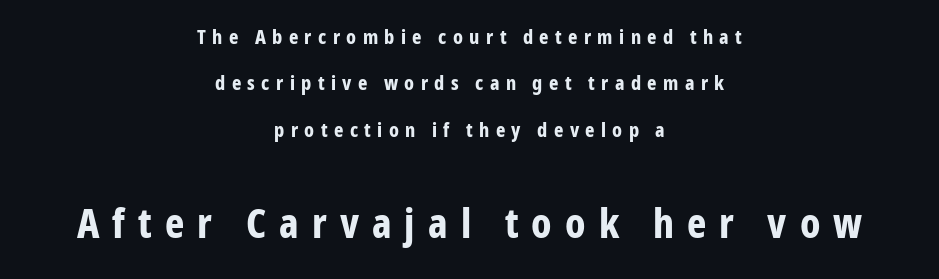
Q: Is the text bold? A: Yes.
Q: Is the text italic (slanted)? A: No, it is upright.
Q: Is the typeface a serif or a sans-serif typeface? A: Sans-serif.
Q: Is the text underlined? A: No.
Q: How is the paragraph aligned? A: Centered.
Q: Is the spacing between letters normal or unusually wide? A: Unusually wide.
Q: Is the spacing between lines tight, normal or loose? A: Loose.
Q: Which block of text is set in a larger size, the first (top) or the second (bottom)? A: The second (bottom) one.
Q: Width (condensed, normal, or wide)? A: Condensed.
Q: Stroke contrast? A: Low.
Q: x-height? A: Medium.
Q: Monospaced? A: No.
